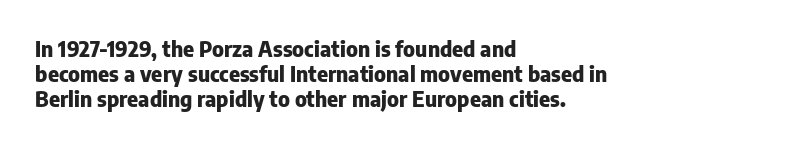
Q: Is the text bold? A: Yes.
Q: Is the text italic (slanted)? A: No, it is upright.
Q: Is the text underlined? A: No.
Q: How is the paragraph aligned? A: Left-aligned.
Q: Is the spacing between letters normal or unusually wide? A: Normal.
